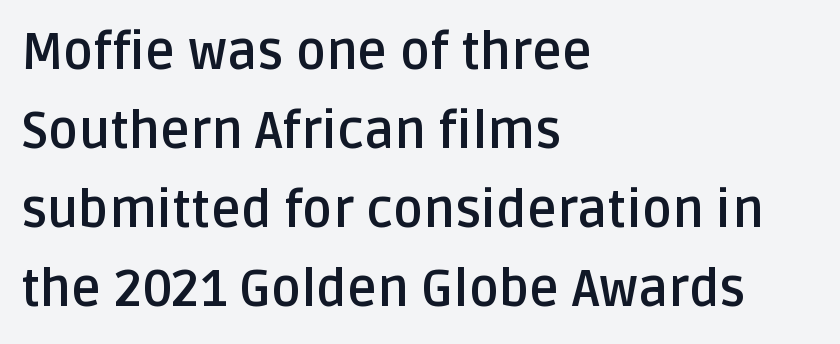
The image shows 51 px semibold sans-serif type, upright; set left-aligned, normal line spacing (1.55x), normal letter spacing, not underlined; low stroke contrast and a large x-height.
